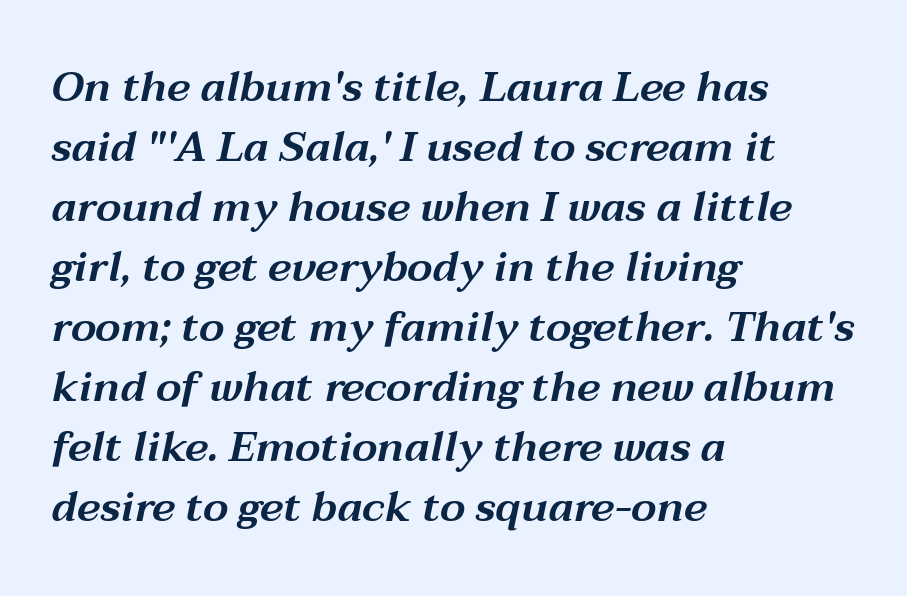
Q: Is the text italic (slanted)? A: Yes, it leans right by about 12 degrees.
Q: Is the text underlined? A: No.
Q: How is the paragraph aligned? A: Left-aligned.
Q: Is the spacing between letters normal or unusually wide? A: Normal.
Q: Is the spacing between lines tight, normal or loose? A: Normal.
Q: Width (condensed, normal, or wide)? A: Wide.
Q: Stroke contrast? A: Medium.
Q: x-height? A: Medium.
Q: Monospaced? A: No.
